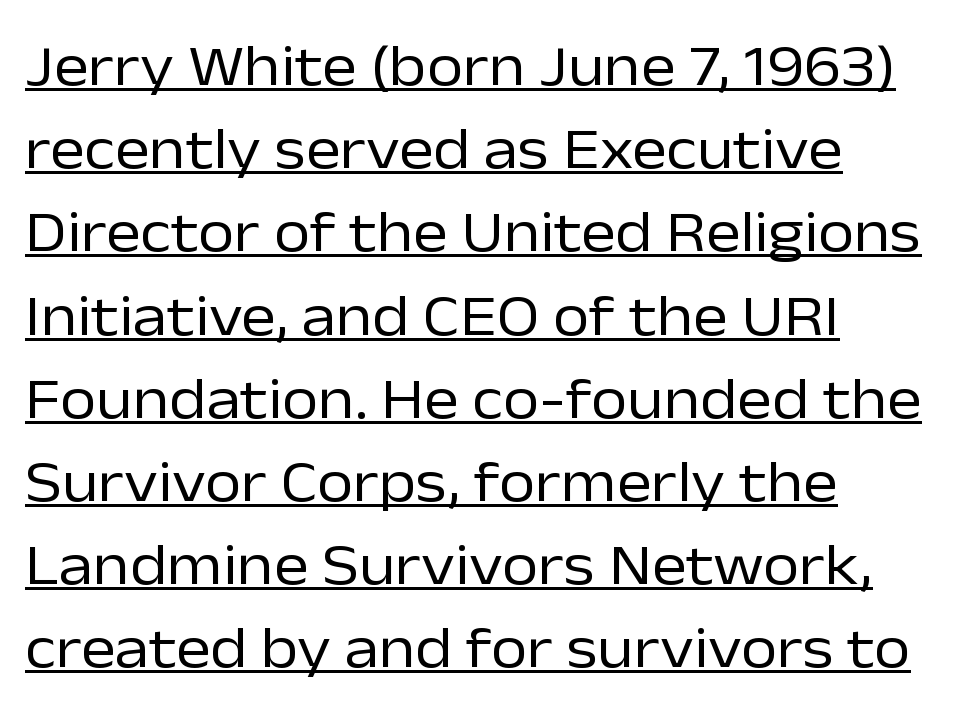
{"serif": "no", "italic": "no", "bold": "no", "weight": "regular", "width": "normal", "stroke_contrast": "low", "x_height": "medium", "monospaced": "no", "underline": "yes", "align": "left", "line_spacing": "normal", "line_spacing_ratio": 1.41, "letter_spacing": "normal", "letter_spacing_em": 0.0, "glyph_px": 59}
